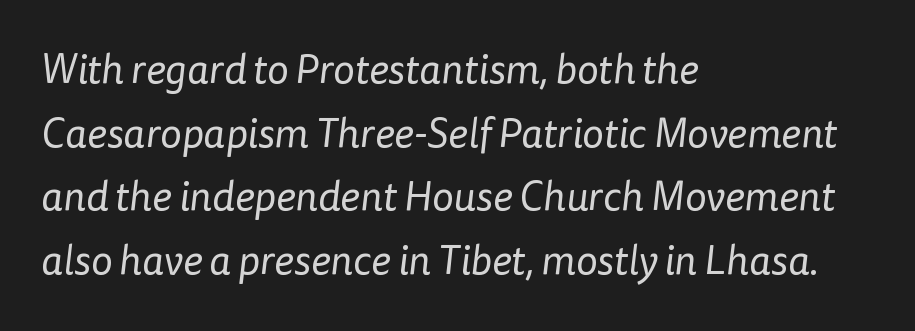
The image shows 41 px regular-weight sans-serif type; set left-aligned, normal line spacing (1.55x), normal letter spacing, not underlined; low stroke contrast and a medium x-height.
